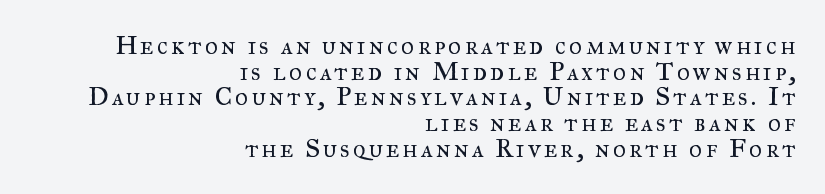
{"italic": "no", "bold": "no", "underline": "no", "align": "right", "line_spacing": "tight", "line_spacing_ratio": 0.99, "glyph_px": 26}
